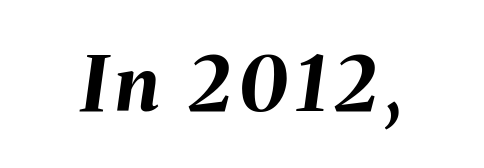
The image shows 76 px bold type, italic (leaning right); set not underlined; medium stroke contrast and a medium x-height.
